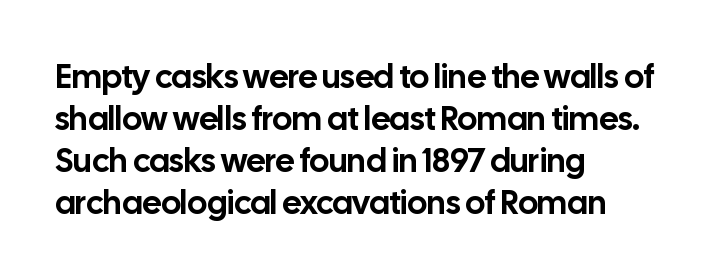
Q: Is the text italic (slanted)? A: No, it is upright.
Q: Is the typeface a serif or a sans-serif typeface? A: Sans-serif.
Q: Is the text underlined? A: No.
Q: How is the paragraph aligned? A: Left-aligned.
Q: Is the spacing between letters normal or unusually wide? A: Normal.
Q: Is the spacing between lines tight, normal or loose? A: Normal.
Q: Width (condensed, normal, or wide)? A: Normal.
Q: Stroke contrast? A: Low.
Q: x-height? A: Medium.
Q: Monospaced? A: No.
